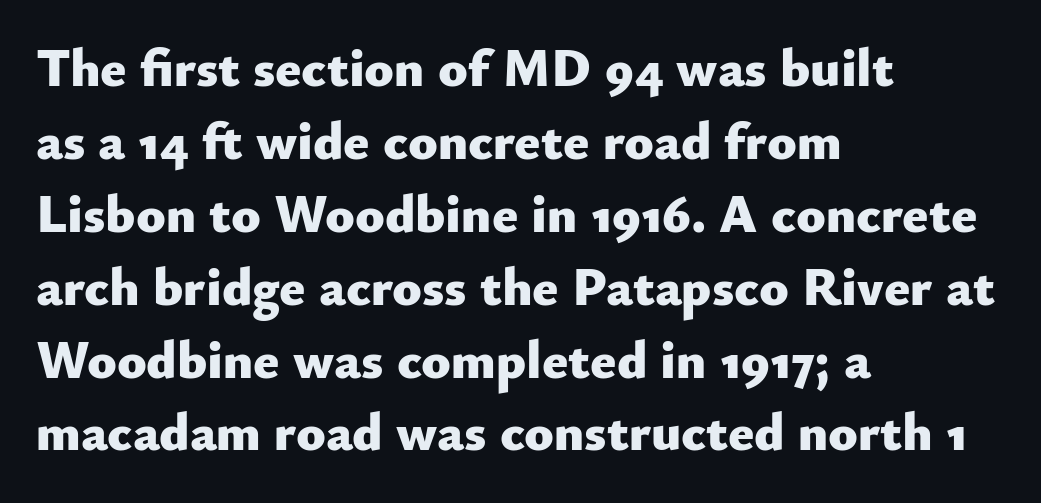
{"serif": "no", "italic": "no", "bold": "yes", "weight": "heavy", "width": "normal", "stroke_contrast": "low", "x_height": "small", "monospaced": "no", "underline": "no", "align": "left", "line_spacing": "normal", "line_spacing_ratio": 1.35, "letter_spacing": "normal", "letter_spacing_em": 0.0, "glyph_px": 54}
